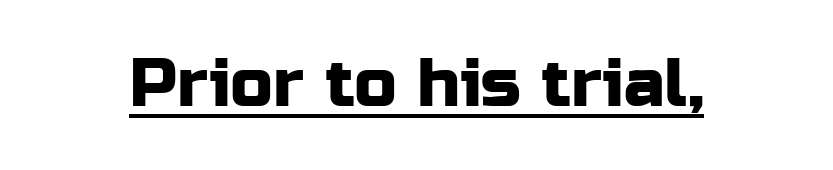
Q: Is the text italic (slanted)? A: No, it is upright.
Q: Is the typeface a serif or a sans-serif typeface? A: Sans-serif.
Q: Is the text underlined? A: Yes.
Q: Is the spacing between letters normal or unusually wide? A: Normal.
Q: Width (condensed, normal, or wide)? A: Normal.
Q: Stroke contrast? A: Low.
Q: x-height? A: Medium.
Q: Monospaced? A: No.
